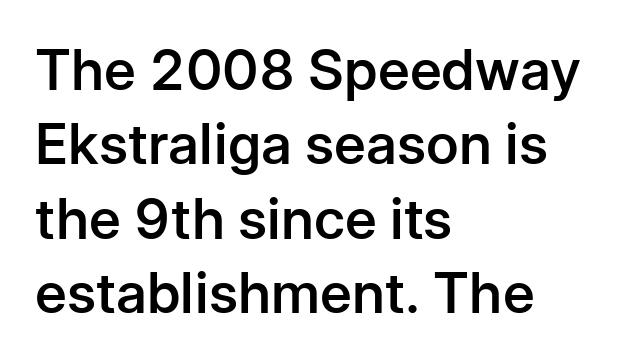
{"serif": "no", "italic": "no", "bold": "semi", "weight": "semibold", "width": "normal", "stroke_contrast": "low", "x_height": "medium", "monospaced": "no", "underline": "no", "align": "left", "line_spacing": "normal", "line_spacing_ratio": 1.33, "letter_spacing": "normal", "letter_spacing_em": 0.0, "glyph_px": 56}
